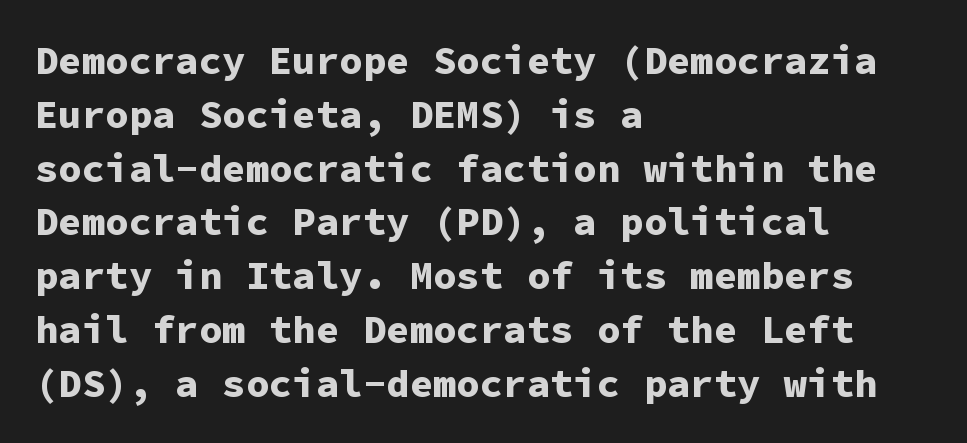
Heft: maximum for text — a bold. Quick note: interline space is typical. Check the space under the baseline: it is left empty. The passage shown is typed in a monospace face where columns stay perfectly aligned.
